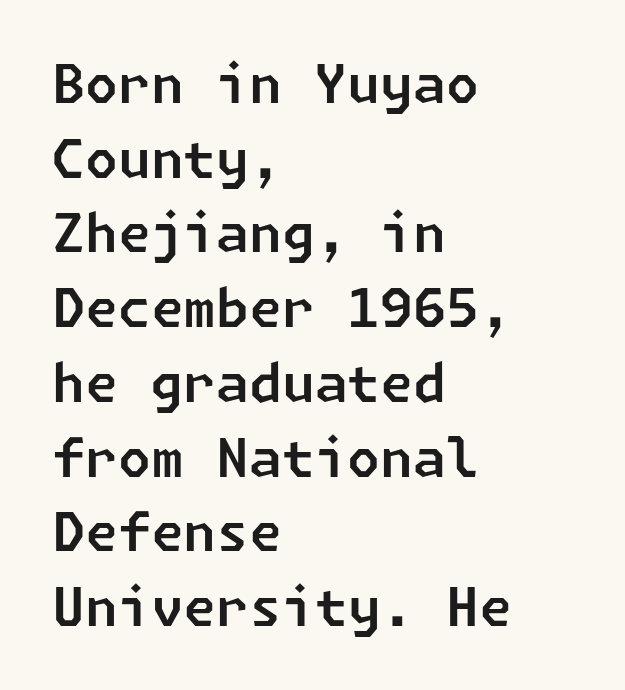
Q: Is the typeface a serif or a sans-serif typeface? A: Sans-serif.
Q: Is the text underlined? A: No.
Q: How is the paragraph aligned? A: Left-aligned.
Q: Is the spacing between letters normal or unusually wide? A: Normal.
Q: Is the spacing between lines tight, normal or loose? A: Normal.
Q: Width (condensed, normal, or wide)? A: Normal.
Q: Stroke contrast? A: Low.
Q: x-height? A: Medium.
